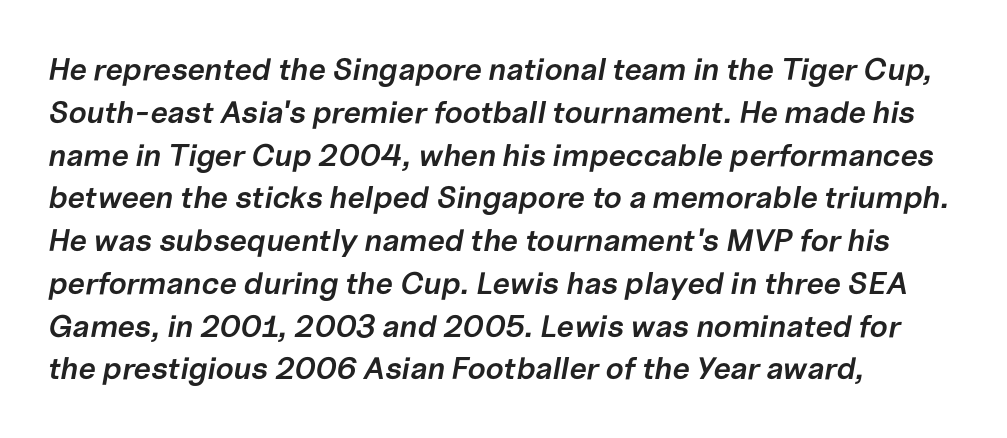
The image shows 31 px semibold type, italic (leaning right); set left-aligned, normal line spacing (1.38x), normal letter spacing, not underlined; low stroke contrast and a medium x-height.
